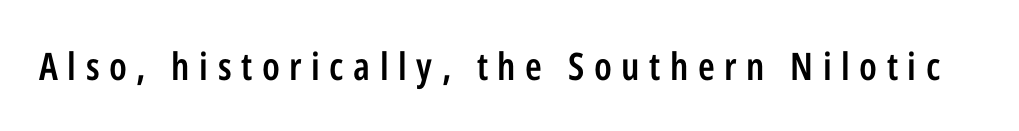
Q: Is the text bold? A: Semi-bold.
Q: Is the text italic (slanted)? A: No, it is upright.
Q: Is the typeface a serif or a sans-serif typeface? A: Sans-serif.
Q: Is the text underlined? A: No.
Q: Is the spacing between letters normal or unusually wide? A: Unusually wide.
Q: Width (condensed, normal, or wide)? A: Condensed.
Q: Stroke contrast? A: Low.
Q: x-height? A: Medium.
Q: Monospaced? A: No.
